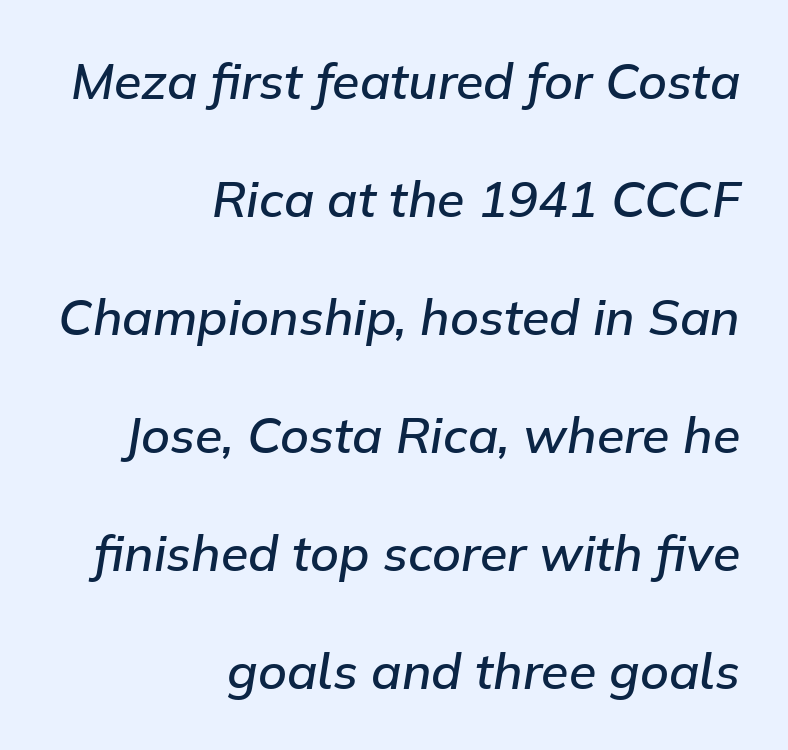
The image shows 50 px semibold type, italic (leaning right); set right-aligned, loose line spacing (2.36x), normal letter spacing, not underlined; low stroke contrast and a medium x-height.
